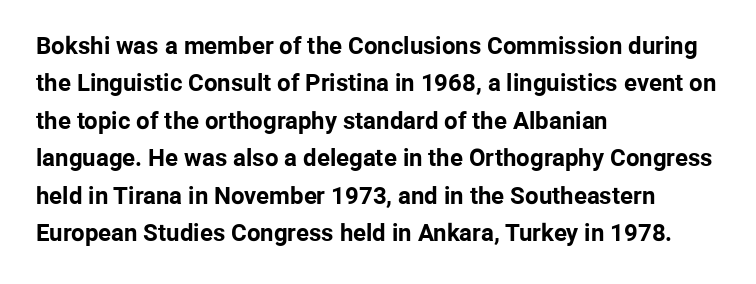
Q: Is the text bold? A: Yes.
Q: Is the text italic (slanted)? A: No, it is upright.
Q: Is the text underlined? A: No.
Q: How is the paragraph aligned? A: Left-aligned.
Q: Is the spacing between letters normal or unusually wide? A: Normal.
Q: Is the spacing between lines tight, normal or loose? A: Normal.
